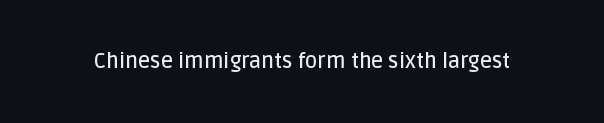
The image shows 21 px text type, upright; set normal letter spacing, not underlined.
